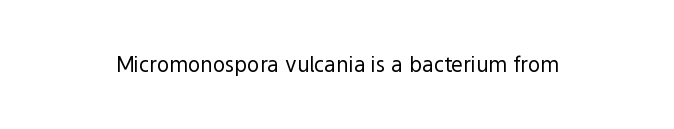
Q: Is the text bold? A: No.
Q: Is the text italic (slanted)? A: No, it is upright.
Q: Is the text underlined? A: No.
Q: Is the spacing between letters normal or unusually wide? A: Normal.
